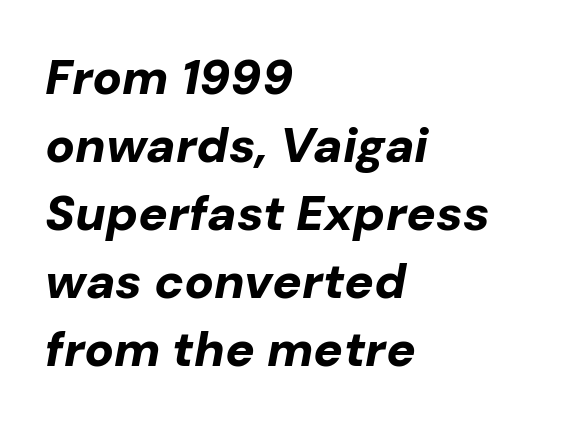
{"italic": "yes", "lean": "right", "slant_degrees": 10, "bold": "yes", "weight": "bold", "width": "normal", "stroke_contrast": "low", "x_height": "medium", "monospaced": "no", "underline": "no", "align": "left", "line_spacing": "normal", "line_spacing_ratio": 1.39, "letter_spacing": "normal", "letter_spacing_em": 0.0, "glyph_px": 49}
